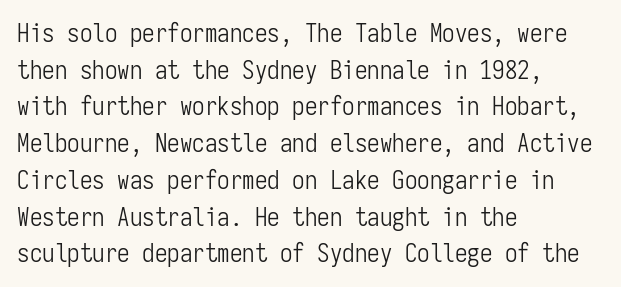
The image shows 25 px text type, upright; set left-aligned, normal line spacing (1.47x), normal letter spacing, not underlined.
